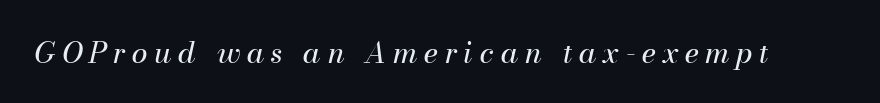
Q: Is the text bold? A: No.
Q: Is the text italic (slanted)? A: Yes, it leans right by about 13 degrees.
Q: Is the text underlined? A: No.
Q: Is the spacing between letters normal or unusually wide? A: Unusually wide.
Q: Width (condensed, normal, or wide)? A: Normal.
Q: Stroke contrast? A: Medium.
Q: x-height? A: Small.
Q: Monospaced? A: No.
